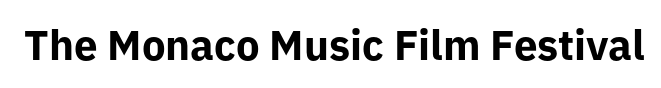
{"serif": "no", "italic": "no", "bold": "yes", "weight": "bold", "width": "normal", "stroke_contrast": "low", "x_height": "medium", "monospaced": "no", "underline": "no", "letter_spacing": "normal", "letter_spacing_em": 0.0, "glyph_px": 42}
